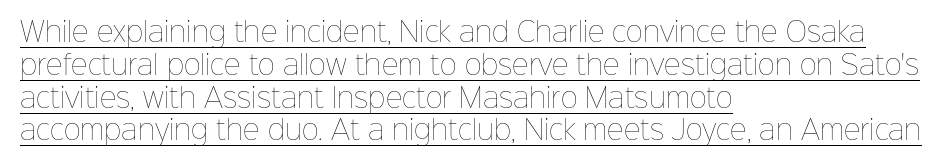
Is the stroke heavy? The answer is a plain regular-or-lighter. In terms of posture, this sample is upright. The face used here is rendered with its standard letterfit. The lines sit at an ordinary, default distance from one another. Descenders here cross a horizontal rule under the line.
